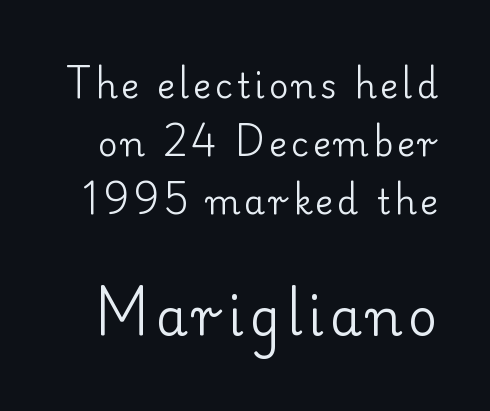
{"serif": "yes", "italic": "no", "bold": "no", "weight": "regular", "width": "normal", "stroke_contrast": "low", "x_height": "small", "monospaced": "no", "underline": "no", "line_spacing": "normal", "line_spacing_ratio": 1.7, "larger_block": "second", "size_ratio": 1.5, "glyph_px": 51}
